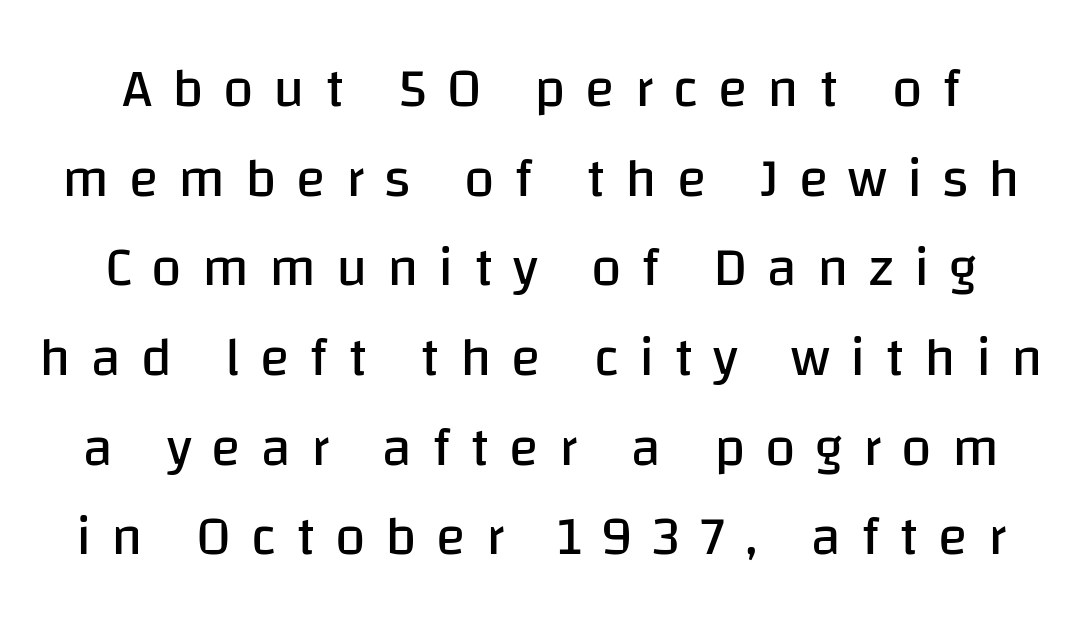
Each word looks stretched out because of the extra space between its letters. Check where the strokes stop: nothing finishes them off — pure sans. Proportional: the letters do not fall into vertical columns. Is there any slant? The stems are plumb. A normal amount of white space separates one row of letters from the next. Underlining? Definitely not there.
